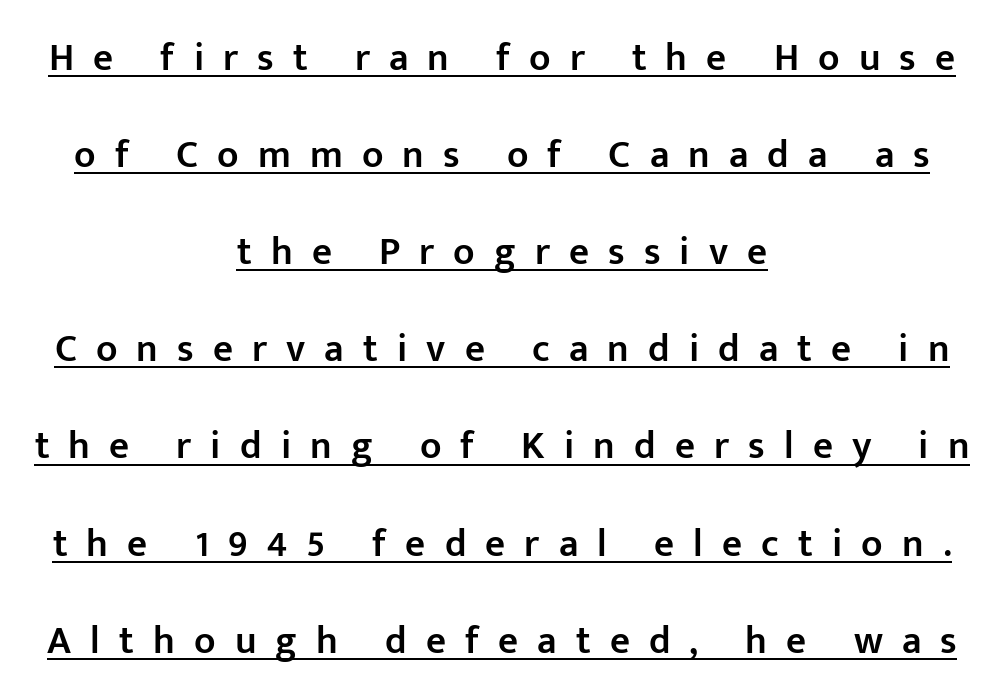
Ascenders rise straight up at ninety degrees. Short and long lines alike share a common midpoint. This rendering features underlined lettering. The letters advance in unequal steps, a hallmark of proportional type. The space between consecutive lines is lavish. Unlike a traditional serif, this face leaves its strokes unadorned.
